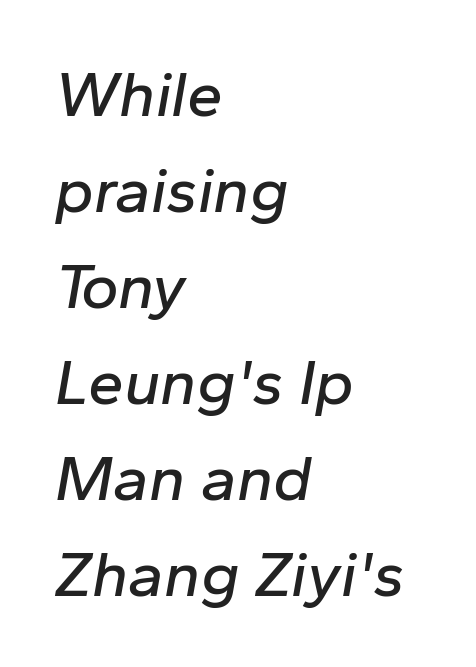
Q: Is the text italic (slanted)? A: Yes, it leans right by about 10 degrees.
Q: Is the text underlined? A: No.
Q: How is the paragraph aligned? A: Left-aligned.
Q: Is the spacing between letters normal or unusually wide? A: Normal.
Q: Is the spacing between lines tight, normal or loose? A: Normal.
Q: Width (condensed, normal, or wide)? A: Normal.
Q: Stroke contrast? A: Low.
Q: x-height? A: Medium.
Q: Monospaced? A: No.
